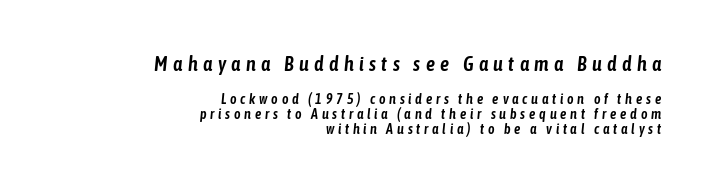
The image shows 20 px text type, italic (leaning right); set right-aligned, tight line spacing (1.09x), unusually wide letter spacing (+0.27 em), not underlined; the first (top) block is 1.43x larger.
